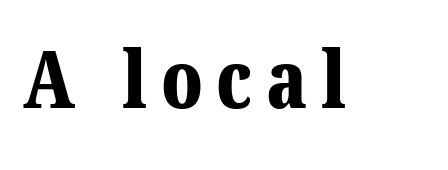
The image shows 79 px bold serif type; set not underlined; medium stroke contrast and a medium x-height.
